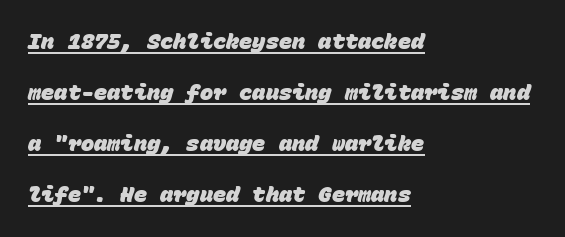
Inter-character spacing is left at the font's built-in metrics. This rendering features underlined lettering. A dark, heavy texture on the line: the type is bold. You could fit nearly another row in the gap between these rows.
